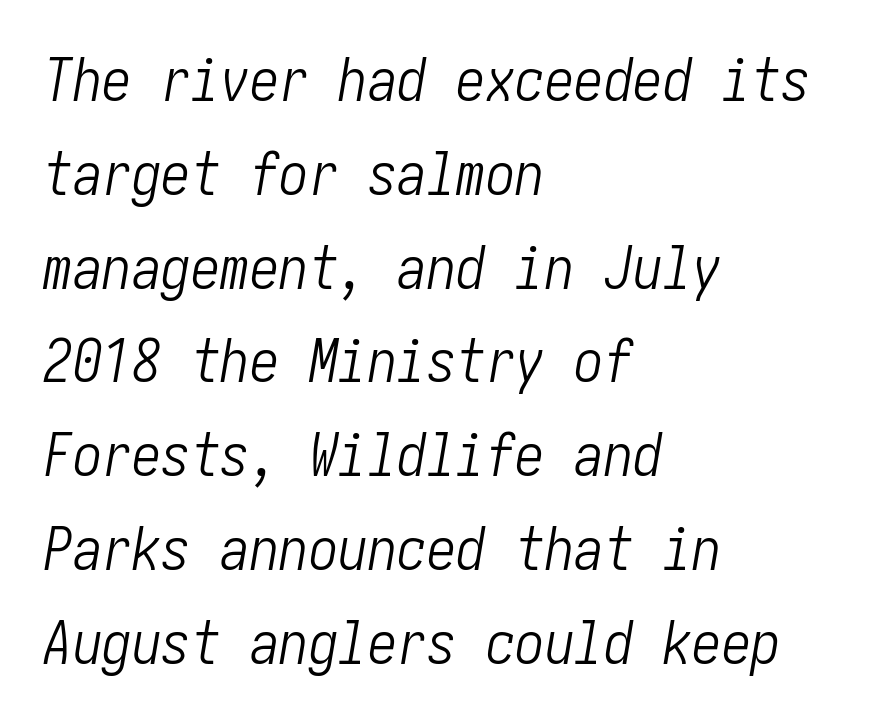
The image shows 59 px light, condensed type, italic (leaning right); set left-aligned, normal line spacing (1.59x), normal letter spacing, not underlined; low stroke contrast and a medium x-height.
